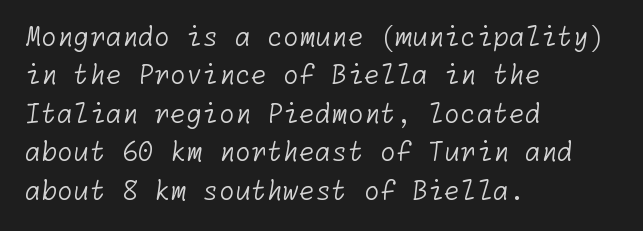
{"bold": "no", "underline": "no", "align": "left", "line_spacing": "normal", "line_spacing_ratio": 1.48, "letter_spacing": "normal", "letter_spacing_em": 0.0, "glyph_px": 26}
